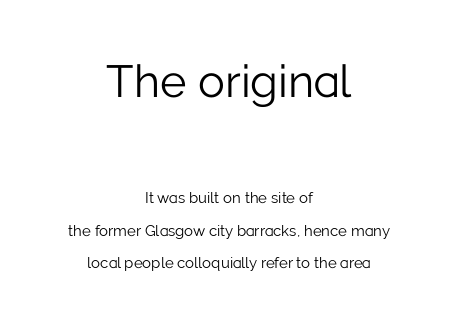
{"serif": "no", "italic": "no", "bold": "no", "weight": "light", "width": "normal", "stroke_contrast": "low", "x_height": "medium", "monospaced": "no", "underline": "no", "align": "center", "line_spacing": "loose", "line_spacing_ratio": 2.18, "letter_spacing": "normal", "letter_spacing_em": 0.0, "larger_block": "first", "size_ratio": 3.0, "glyph_px": 45}
